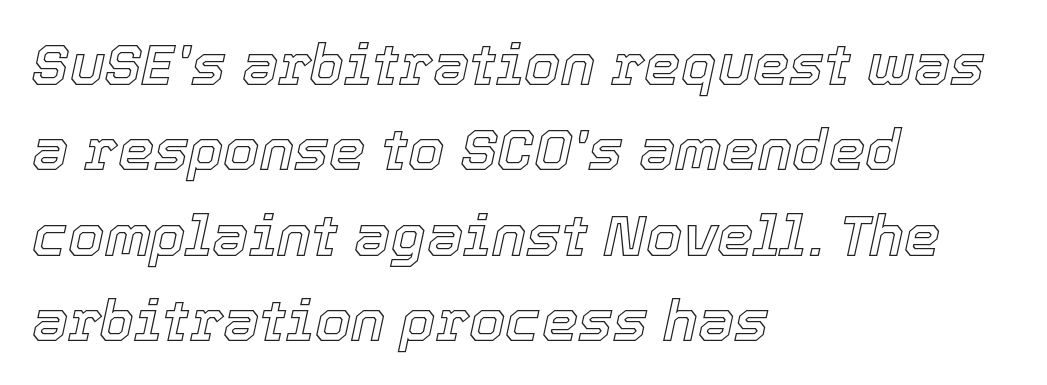
No extra tracking has been applied to these lines. Alignment: flush left. If you measured baseline to baseline, you'd find a middling distance. The gap between lines stays unmarked. The lettering tilts uniformly, giving the passage an italic look.
